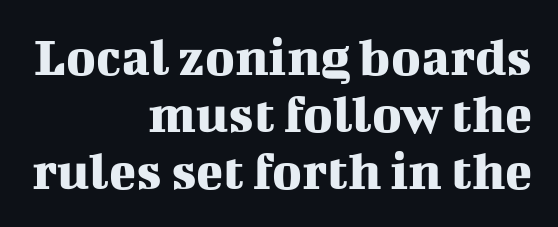
The image shows 56 px serif type, upright; set right-aligned, tight line spacing (1.02x), normal letter spacing, not underlined; medium stroke contrast and a medium x-height.
